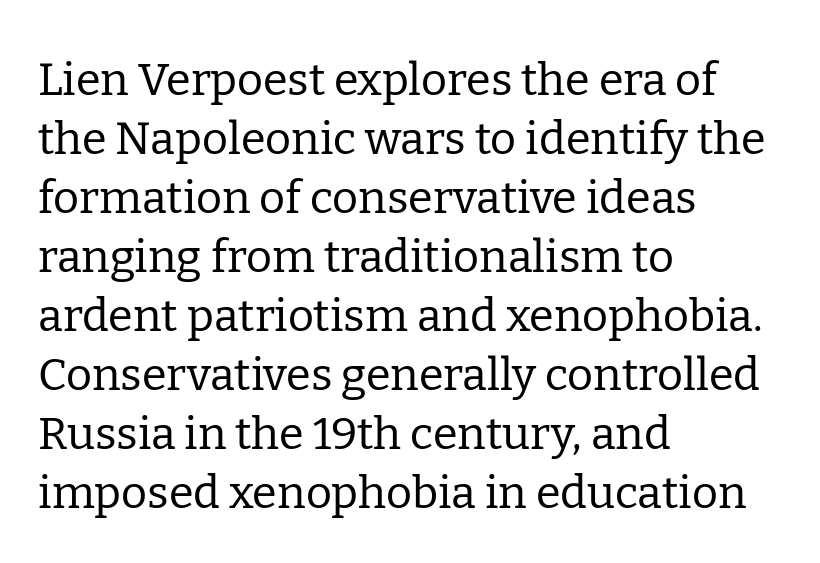
Stem width sits at or under what a default text font uses. Designer's note — italics off, roman on. Look at the tracking — it's just the regular setting, nothing added. The typesetter chose a ragged-right arrangement here. Varying glyph widths throughout — classic text-font behaviour.
